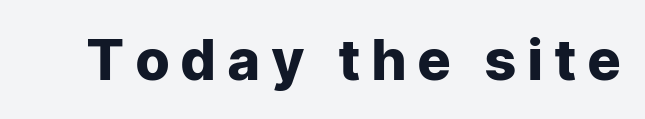
The image shows 56 px heavy sans-serif type, upright; set unusually wide letter spacing (+0.22 em), not underlined; low stroke contrast and a medium x-height.
